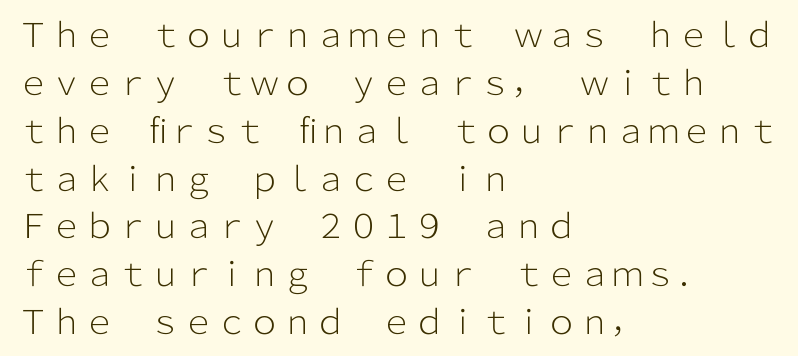
Q: Is the text bold? A: No.
Q: Is the text italic (slanted)? A: No, it is upright.
Q: Is the typeface a serif or a sans-serif typeface? A: Sans-serif.
Q: Is the text underlined? A: No.
Q: How is the paragraph aligned? A: Left-aligned.
Q: Is the spacing between letters normal or unusually wide? A: Normal.
Q: Is the spacing between lines tight, normal or loose? A: Normal.
Q: Width (condensed, normal, or wide)? A: Normal.
Q: Stroke contrast? A: Low.
Q: x-height? A: Medium.
Q: Monospaced? A: No.
